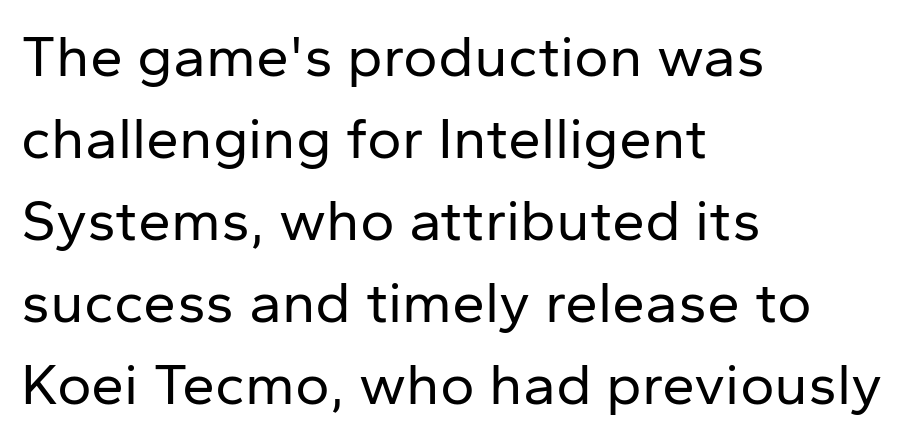
Q: Is the text bold? A: No.
Q: Is the text italic (slanted)? A: No, it is upright.
Q: Is the typeface a serif or a sans-serif typeface? A: Sans-serif.
Q: Is the text underlined? A: No.
Q: How is the paragraph aligned? A: Left-aligned.
Q: Is the spacing between letters normal or unusually wide? A: Normal.
Q: Is the spacing between lines tight, normal or loose? A: Normal.
Q: Width (condensed, normal, or wide)? A: Normal.
Q: Stroke contrast? A: Low.
Q: x-height? A: Medium.
Q: Monospaced? A: No.
